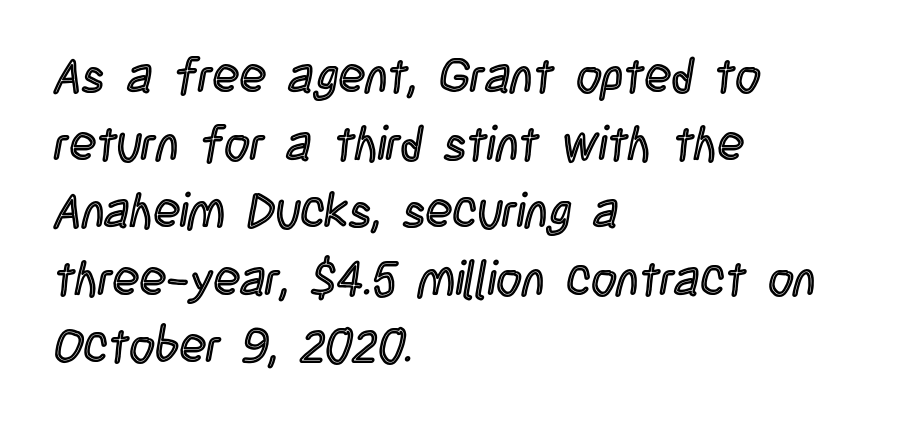
Q: Is the text italic (slanted)? A: Yes.
Q: Is the text underlined? A: No.
Q: How is the paragraph aligned? A: Left-aligned.
Q: Is the spacing between letters normal or unusually wide? A: Normal.
Q: Is the spacing between lines tight, normal or loose? A: Normal.
Q: Width (condensed, normal, or wide)? A: Condensed.
Q: x-height? A: Large.
Q: Monospaced? A: No.
